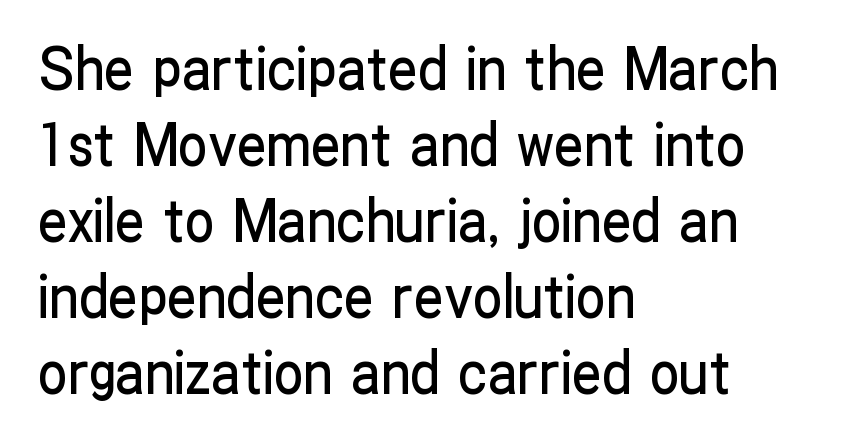
{"serif": "no", "italic": "no", "width": "condensed", "stroke_contrast": "low", "x_height": "medium", "monospaced": "no", "underline": "no", "align": "left", "line_spacing": "normal", "line_spacing_ratio": 1.29, "letter_spacing": "normal", "letter_spacing_em": 0.0, "glyph_px": 59}
